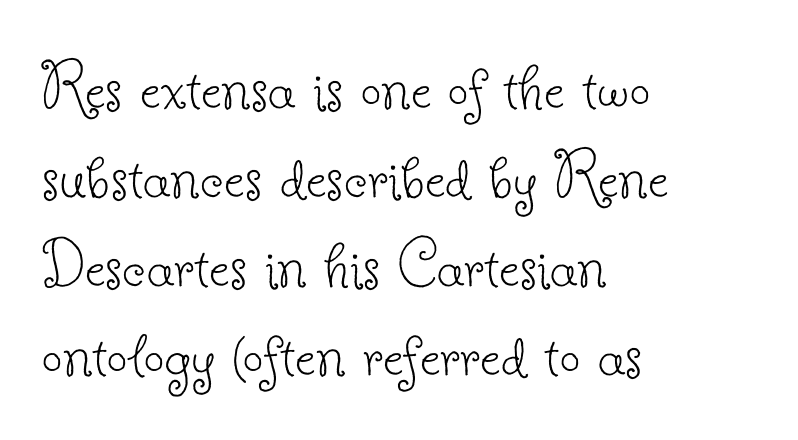
This sample uses an upright cut, with every glyph sitting square on the baseline. The passage shown is typed in a proportional face where columns would drift. Type style note: has serifs. The text block is weighted toward the left margin, trailing off unevenly rightward. Words appear dense and cohesive because spacing is normal. Summary of weight: not heavy and not bold.
